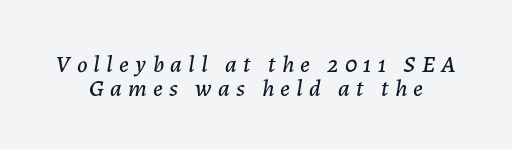
Q: Is the text italic (slanted)? A: Yes, it leans right by about 7 degrees.
Q: Is the text underlined? A: No.
Q: Is the spacing between letters normal or unusually wide? A: Unusually wide.
Q: Is the spacing between lines tight, normal or loose? A: Tight.
